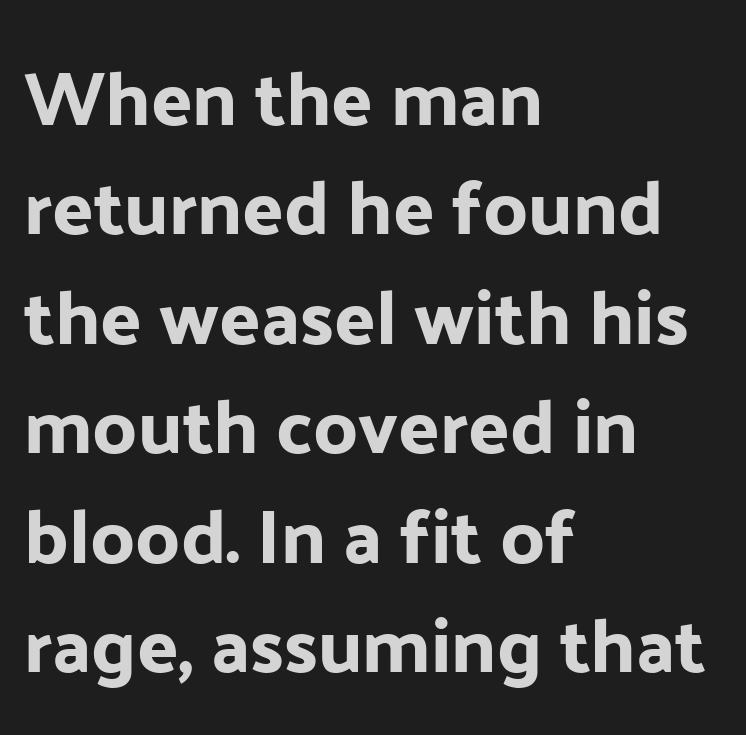
Q: Is the text italic (slanted)? A: No, it is upright.
Q: Is the typeface a serif or a sans-serif typeface? A: Sans-serif.
Q: Is the text underlined? A: No.
Q: How is the paragraph aligned? A: Left-aligned.
Q: Is the spacing between letters normal or unusually wide? A: Normal.
Q: Is the spacing between lines tight, normal or loose? A: Normal.
Q: Width (condensed, normal, or wide)? A: Normal.
Q: Stroke contrast? A: Low.
Q: x-height? A: Medium.
Q: Monospaced? A: No.
